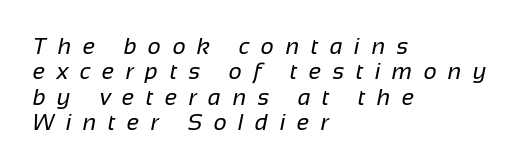
Caption: multi-line text, flush left, ragged right. The cut favours lightness, reaching ordinary text weight at its darkest. Line spacing here is tight. This rendering features lettering with no underline.
